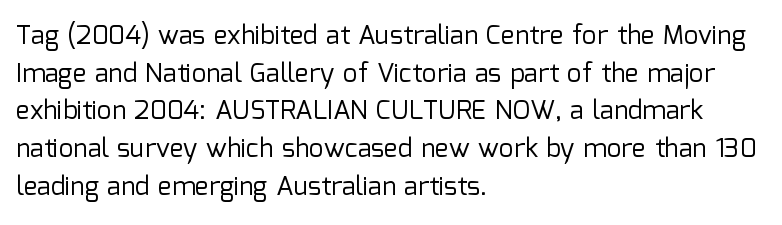
The image shows 26 px text type, upright; set left-aligned, normal line spacing (1.45x), normal letter spacing, not underlined.
